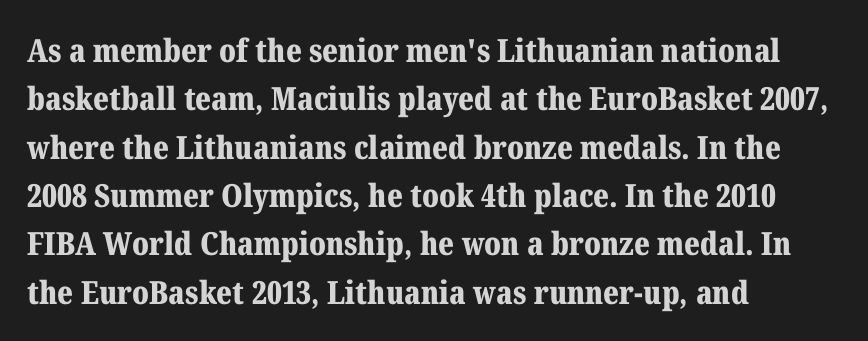
Where is the straight margin? On the left. Whoever set this chose a conventional vertical rhythm. Look at the bottom of the vertical strokes: they flare into serifs here. Does the weight exceed regular? Yes, all the way to bold.
